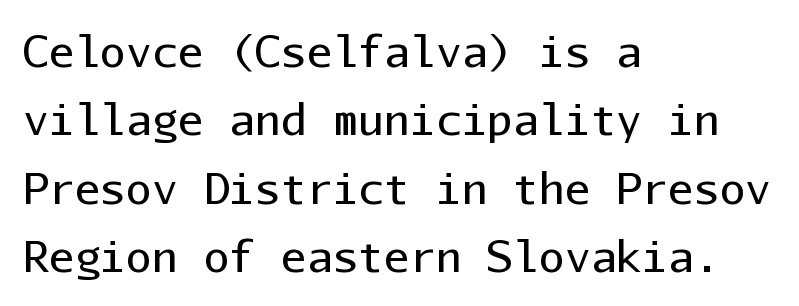
The image shows 43 px regular-weight sans-serif type, upright, monospaced; set left-aligned, normal line spacing (1.59x), normal letter spacing, not underlined; low stroke contrast and a medium x-height.
